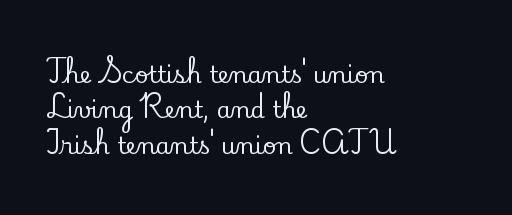
Nope, not italic — everything's standing straight. Words appear dense and cohesive because spacing is normal. The baseline area is clear. These lines sit exactly where default settings would place them. The compositor pushed each line to the left boundary.
